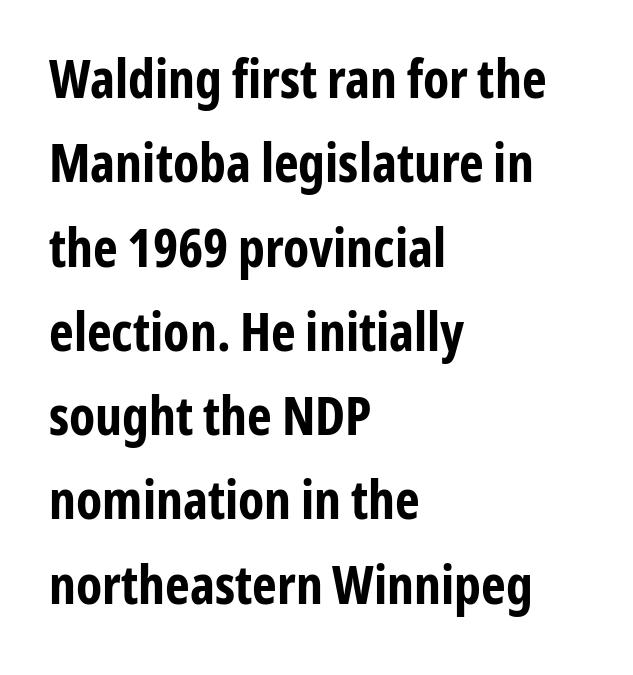
Q: Is the text bold? A: Yes.
Q: Is the text italic (slanted)? A: No, it is upright.
Q: Is the typeface a serif or a sans-serif typeface? A: Sans-serif.
Q: Is the text underlined? A: No.
Q: How is the paragraph aligned? A: Left-aligned.
Q: Is the spacing between letters normal or unusually wide? A: Normal.
Q: Is the spacing between lines tight, normal or loose? A: Normal.
Q: Width (condensed, normal, or wide)? A: Condensed.
Q: Stroke contrast? A: Low.
Q: x-height? A: Medium.
Q: Monospaced? A: No.
